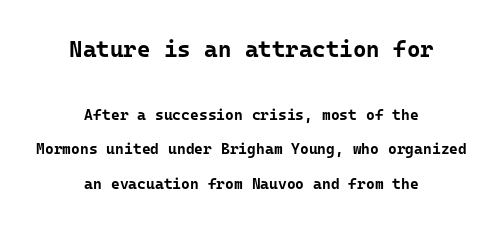
{"italic": "no", "bold": "yes", "underline": "no", "align": "center", "line_spacing": "loose", "line_spacing_ratio": 2.29, "letter_spacing": "normal", "letter_spacing_em": 0.0, "larger_block": "first", "size_ratio": 1.53, "glyph_px": 23}
